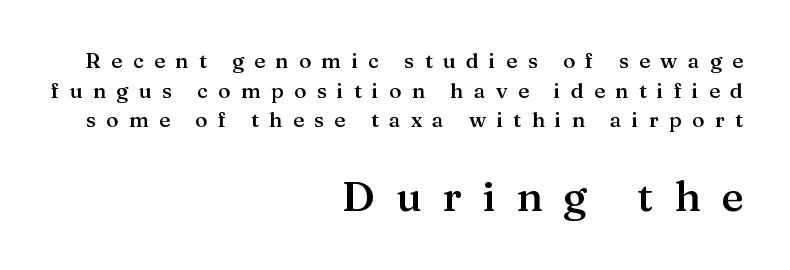
Q: Is the text bold? A: Semi-bold.
Q: Is the text italic (slanted)? A: No, it is upright.
Q: Is the typeface a serif or a sans-serif typeface? A: Serif.
Q: Is the text underlined? A: No.
Q: How is the paragraph aligned? A: Right-aligned.
Q: Is the spacing between letters normal or unusually wide? A: Unusually wide.
Q: Is the spacing between lines tight, normal or loose? A: Normal.
Q: Which block of text is set in a larger size, the first (top) or the second (bottom)? A: The second (bottom) one.
Q: Width (condensed, normal, or wide)? A: Normal.
Q: Stroke contrast? A: Medium.
Q: x-height? A: Medium.
Q: Monospaced? A: No.
